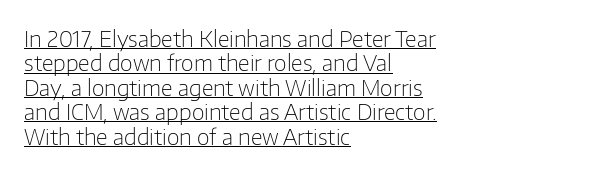
Q: Is the text bold? A: No.
Q: Is the text italic (slanted)? A: No, it is upright.
Q: Is the text underlined? A: Yes.
Q: How is the paragraph aligned? A: Left-aligned.
Q: Is the spacing between letters normal or unusually wide? A: Normal.
Q: Is the spacing between lines tight, normal or loose? A: Tight.
